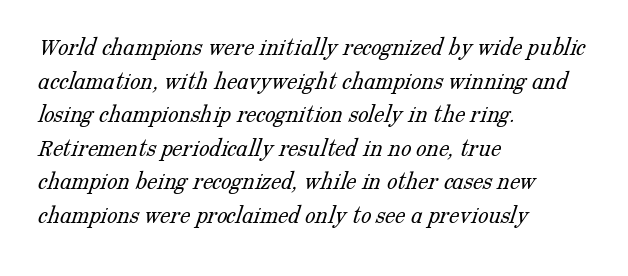
The image shows 26 px text type; set left-aligned, normal line spacing (1.29x), normal letter spacing, not underlined.
